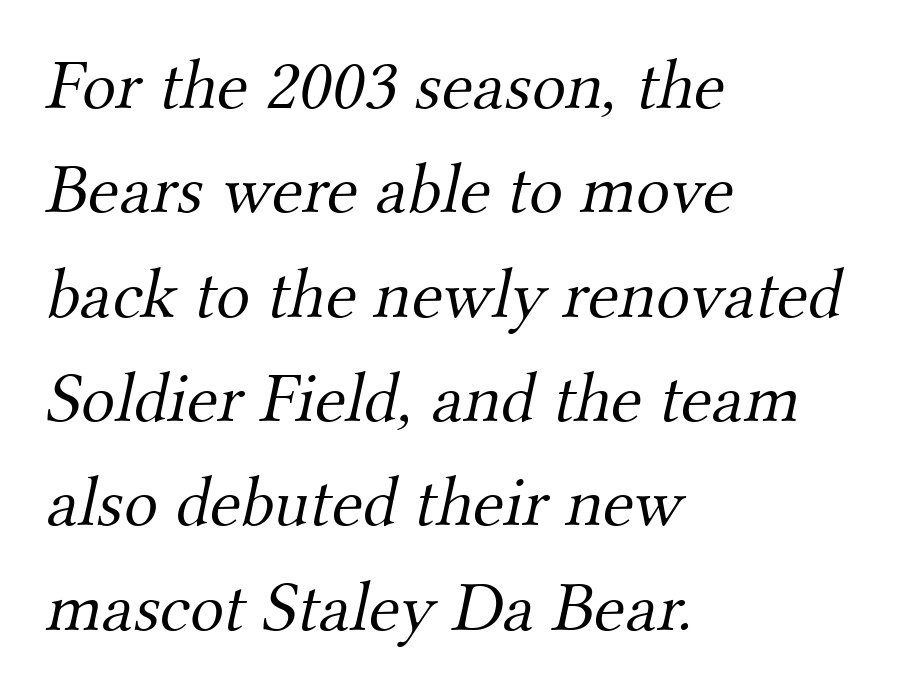
The image shows 71 px light serif type; set left-aligned, normal line spacing (1.47x), normal letter spacing, not underlined; medium stroke contrast and a small x-height.
